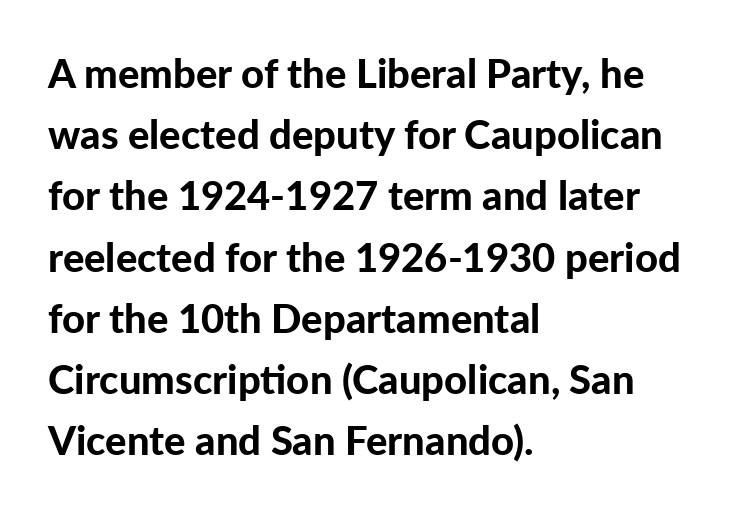
{"serif": "no", "italic": "no", "bold": "yes", "weight": "bold", "width": "normal", "stroke_contrast": "low", "x_height": "medium", "monospaced": "no", "underline": "no", "align": "left", "line_spacing": "normal", "line_spacing_ratio": 1.53, "letter_spacing": "normal", "letter_spacing_em": 0.0, "glyph_px": 40}
